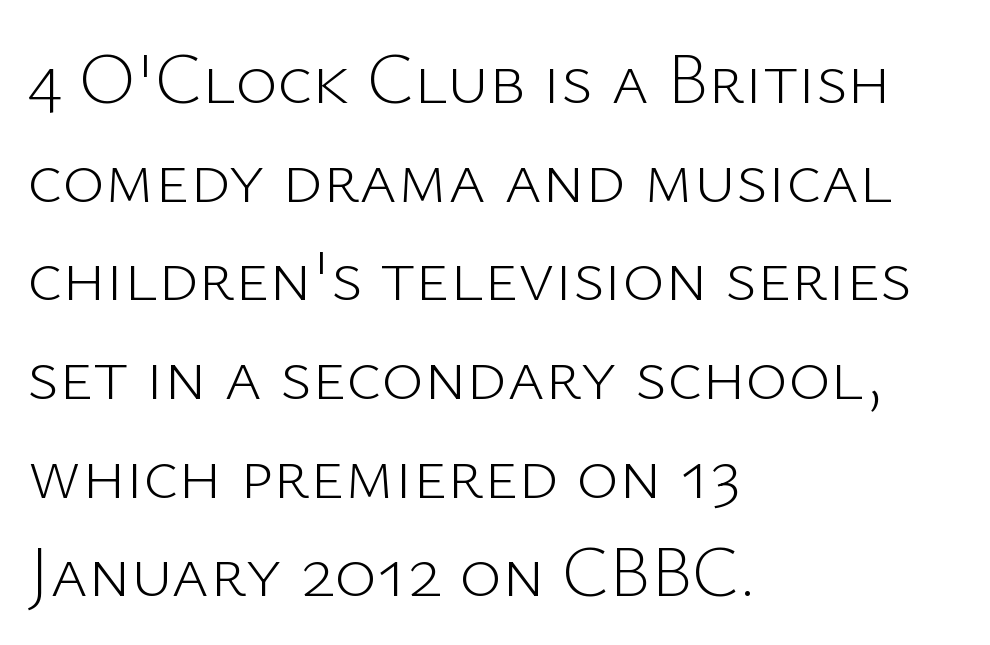
Q: Is the text bold? A: No.
Q: Is the text italic (slanted)? A: No, it is upright.
Q: Is the typeface a serif or a sans-serif typeface? A: Sans-serif.
Q: Is the text underlined? A: No.
Q: How is the paragraph aligned? A: Left-aligned.
Q: Is the spacing between letters normal or unusually wide? A: Normal.
Q: Is the spacing between lines tight, normal or loose? A: Normal.
Q: Width (condensed, normal, or wide)? A: Normal.
Q: Stroke contrast? A: Low.
Q: x-height? A: Medium.
Q: Monospaced? A: No.
